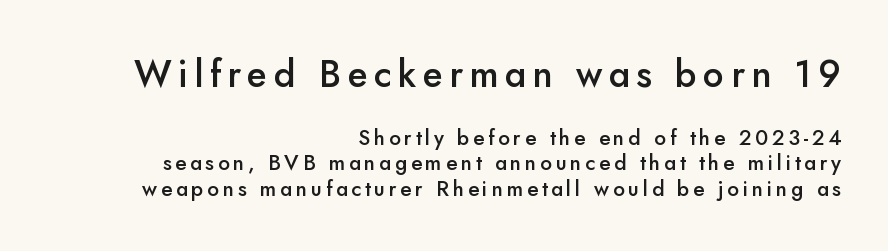
The image shows 37 px semibold sans-serif type, upright; set right-aligned, line spacing 1.22x, not underlined; the first (top) block is 1.76x larger; low stroke contrast and a small x-height.
